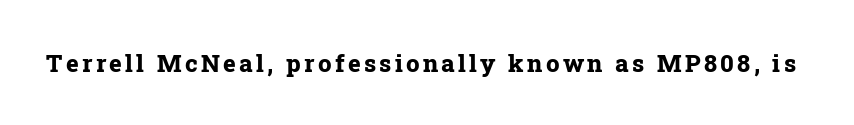
I'd describe the lettering as bold — thick and assertive. Quick note: underline off. It's the straight-up-and-down kind of type.
